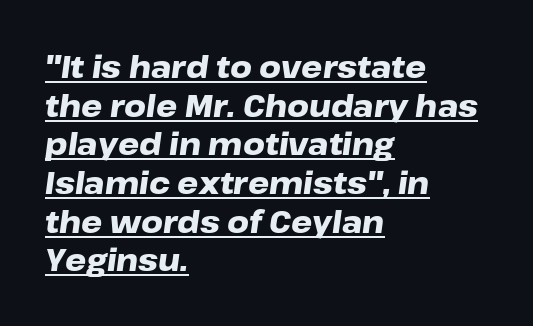
{"italic": "yes", "lean": "right", "slant_degrees": 8, "bold": "yes", "weight": "heavy", "width": "wide", "stroke_contrast": "low", "x_height": "medium", "monospaced": "no", "underline": "yes", "align": "left", "line_spacing": "normal", "line_spacing_ratio": 1.29, "letter_spacing": "normal", "letter_spacing_em": 0.0, "glyph_px": 30}
